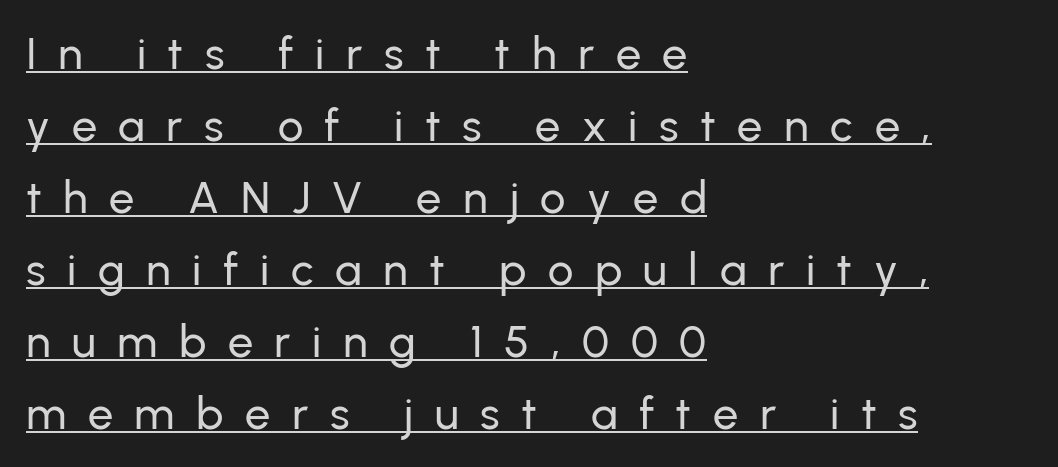
The image shows 45 px sans-serif type, upright; set left-aligned, normal line spacing (1.6x), unusually wide letter spacing (+0.48 em), underlined; low stroke contrast and a medium x-height.
